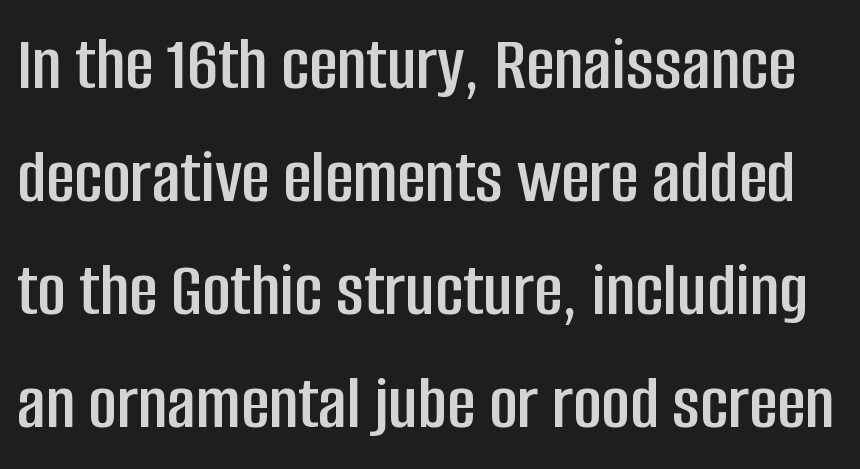
The rendering uses natural spacing where letterforms have individual widths. Upright lettering throughout. Note: no serifs on the glyphs. The space between consecutive lines is moderate. Rule under the text: the space is simply empty.
